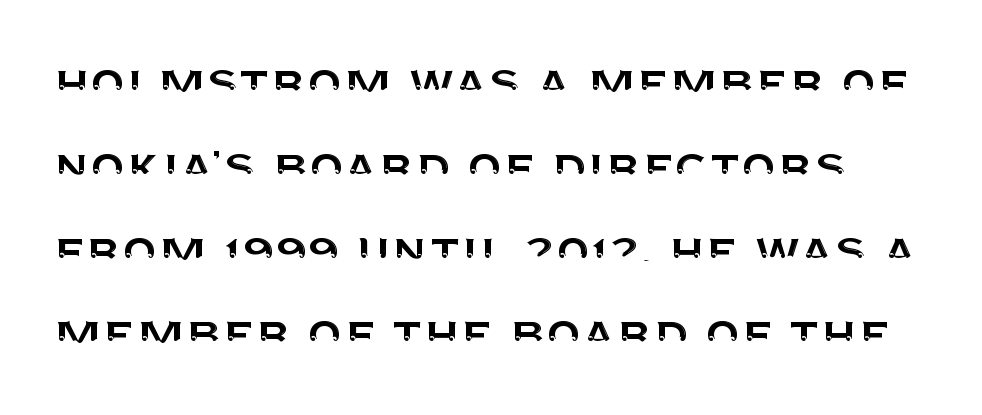
{"serif": "no", "italic": "no", "width": "normal", "stroke_contrast": "medium", "x_height": "large", "monospaced": "no", "underline": "no", "line_spacing": "normal", "line_spacing_ratio": 1.47, "letter_spacing": "normal", "letter_spacing_em": 0.0, "glyph_px": 57}
